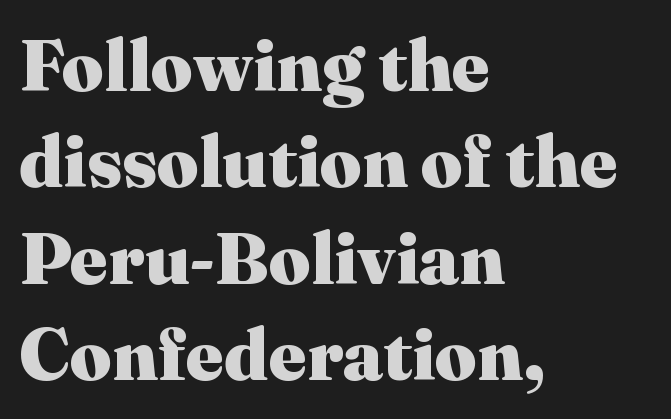
Q: Is the text bold? A: Yes.
Q: Is the text italic (slanted)? A: No, it is upright.
Q: Is the typeface a serif or a sans-serif typeface? A: Serif.
Q: Is the text underlined? A: No.
Q: How is the paragraph aligned? A: Left-aligned.
Q: Is the spacing between letters normal or unusually wide? A: Normal.
Q: Is the spacing between lines tight, normal or loose? A: Normal.
Q: Width (condensed, normal, or wide)? A: Normal.
Q: Stroke contrast? A: Medium.
Q: x-height? A: Medium.
Q: Monospaced? A: No.
